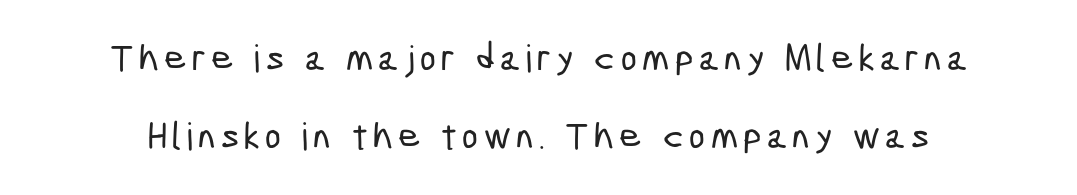
Q: Is the typeface a serif or a sans-serif typeface? A: Sans-serif.
Q: Is the text underlined? A: No.
Q: Is the spacing between lines tight, normal or loose? A: Loose.
Q: Width (condensed, normal, or wide)? A: Condensed.
Q: Stroke contrast? A: Low.
Q: x-height? A: Medium.
Q: Monospaced? A: No.
